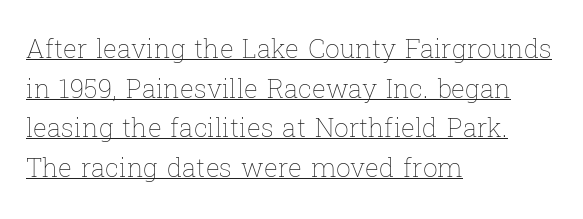
Q: Is the text bold? A: No.
Q: Is the text italic (slanted)? A: No, it is upright.
Q: Is the text underlined? A: Yes.
Q: How is the paragraph aligned? A: Left-aligned.
Q: Is the spacing between letters normal or unusually wide? A: Normal.
Q: Is the spacing between lines tight, normal or loose? A: Normal.
